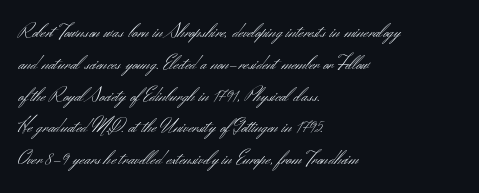
This is not heavy type; no bold has been used. Tracking here is standard; glyphs follow each other at the usual distance. Horizontal bands of white between lines are of average thickness. Underlining? Definitely not there. A student would call this left alignment; a typographer would say flush left, rag right.
